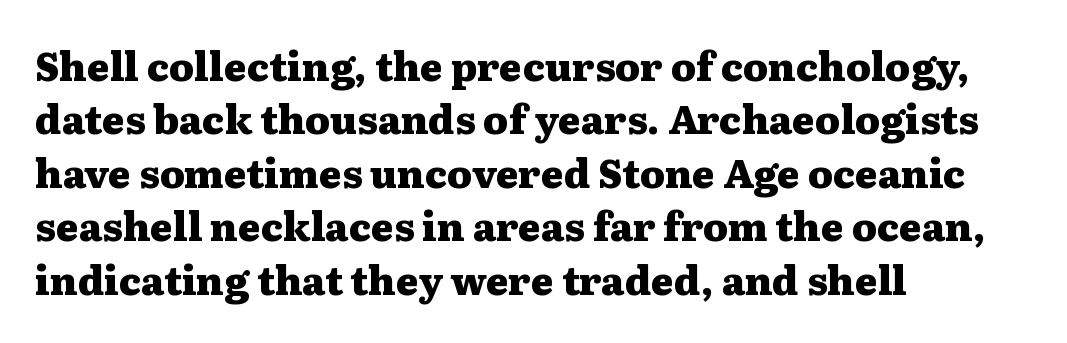
Q: Is the text bold? A: Yes.
Q: Is the text italic (slanted)? A: No, it is upright.
Q: Is the typeface a serif or a sans-serif typeface? A: Serif.
Q: Is the text underlined? A: No.
Q: How is the paragraph aligned? A: Left-aligned.
Q: Is the spacing between letters normal or unusually wide? A: Normal.
Q: Is the spacing between lines tight, normal or loose? A: Normal.
Q: Width (condensed, normal, or wide)? A: Wide.
Q: Stroke contrast? A: Medium.
Q: x-height? A: Medium.
Q: Monospaced? A: No.
